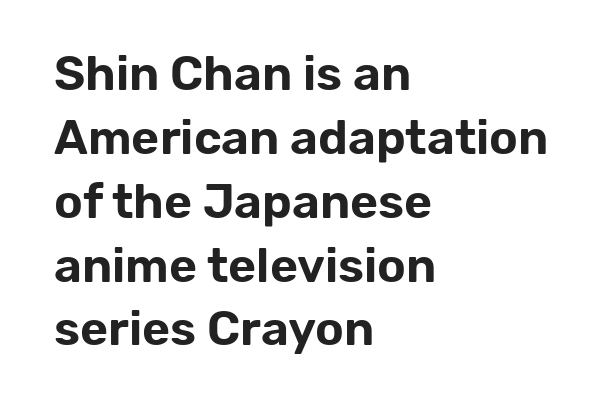
Rows of type keep a routine distance in the vertical direction. Tracking here is standard; glyphs follow each other at the usual distance. The specimen omits any rule beneath the text block's lines. These lines are rendered in a variable-pitch font.
